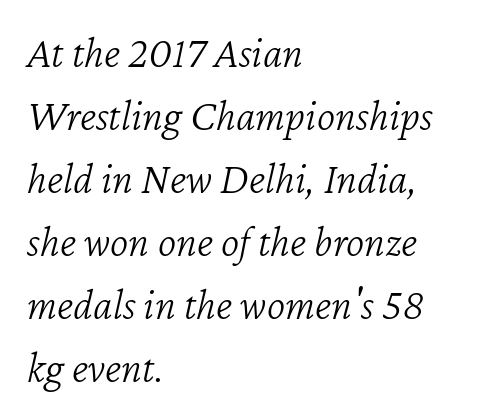
The rendering keeps characters at their native spacing. On a weight scale, this lands at 450 or below. In terms of leading, this rendering sits right in the middle. Horizontally, the lines are justified to the leading edge only.
